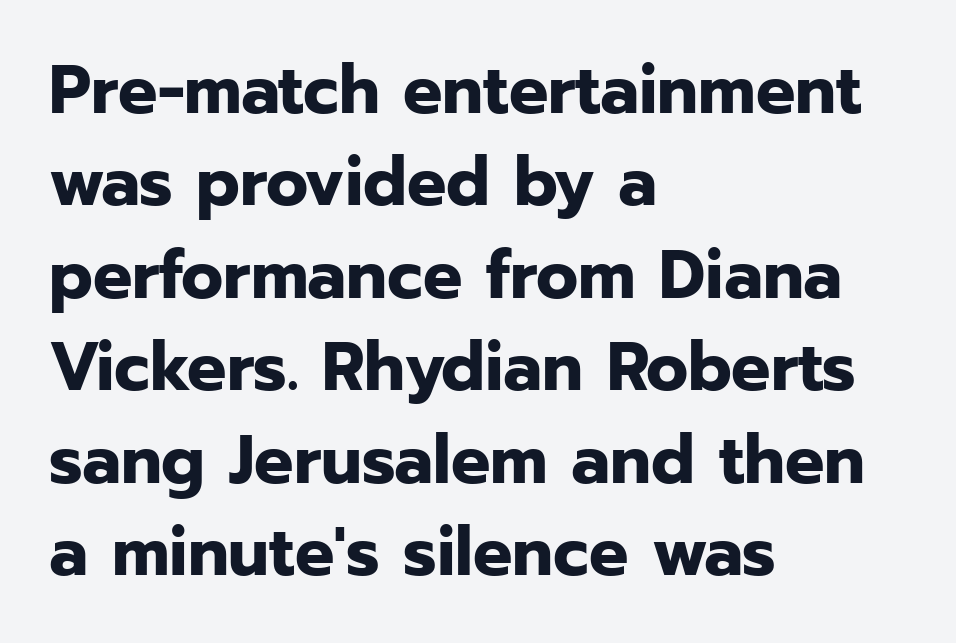
{"serif": "no", "italic": "no", "bold": "yes", "weight": "bold", "width": "normal", "stroke_contrast": "low", "x_height": "medium", "monospaced": "no", "underline": "no", "align": "left", "line_spacing": "normal", "line_spacing_ratio": 1.34, "letter_spacing": "normal", "letter_spacing_em": 0.0, "glyph_px": 69}
